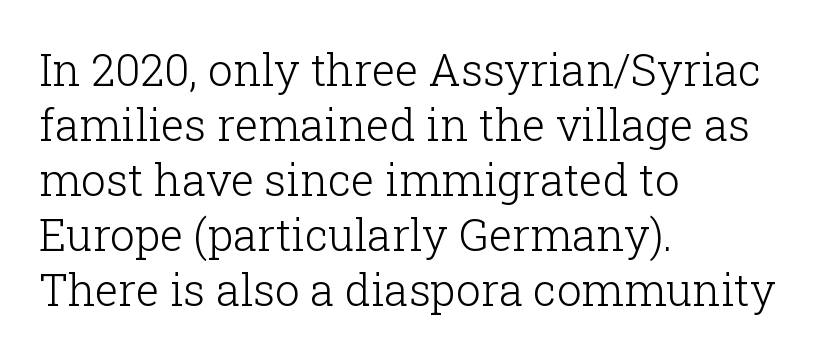
Q: Is the text bold? A: No.
Q: Is the text italic (slanted)? A: No, it is upright.
Q: Is the typeface a serif or a sans-serif typeface? A: Serif.
Q: Is the text underlined? A: No.
Q: How is the paragraph aligned? A: Left-aligned.
Q: Is the spacing between letters normal or unusually wide? A: Normal.
Q: Is the spacing between lines tight, normal or loose? A: Normal.
Q: Width (condensed, normal, or wide)? A: Normal.
Q: Stroke contrast? A: Low.
Q: x-height? A: Medium.
Q: Monospaced? A: No.
